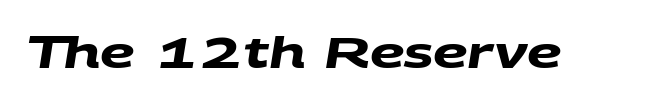
The image shows 43 px heavy, wide sans-serif type; set normal letter spacing, not underlined; medium stroke contrast and a large x-height.
